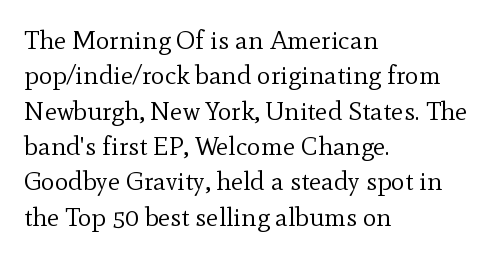
Vertically, the passage feels balanced, rows spaced as you'd expect. No italicization has been applied; the sample stays upright. A bare baseline throughout the passage. Think standard paragraph weight, or any step lighter than that.
